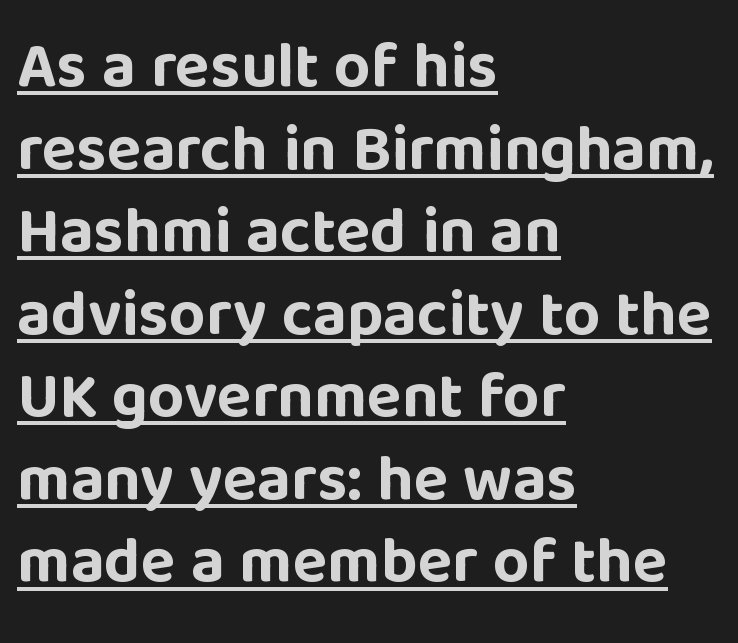
Regarding leading, the lines here are spaced in the standard way. The type sits square on the baseline with zero lean. Default kerning and tracking; the words read as compact shapes. Examine the stroke ends and you'll find no serifs.
